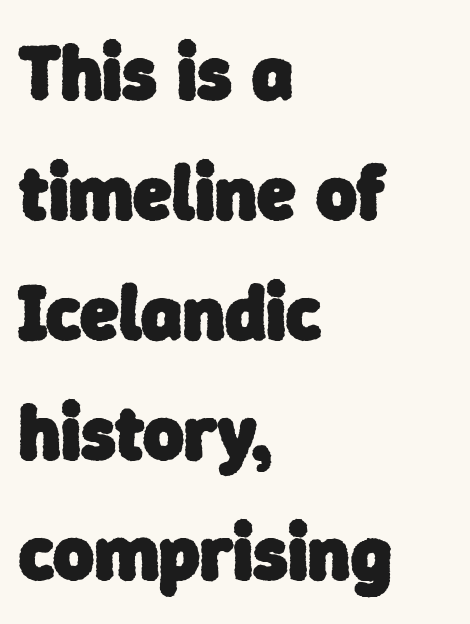
The image shows 78 px heavy sans-serif type; set left-aligned, normal line spacing (1.54x), normal letter spacing, not underlined; low stroke contrast and a medium x-height.
